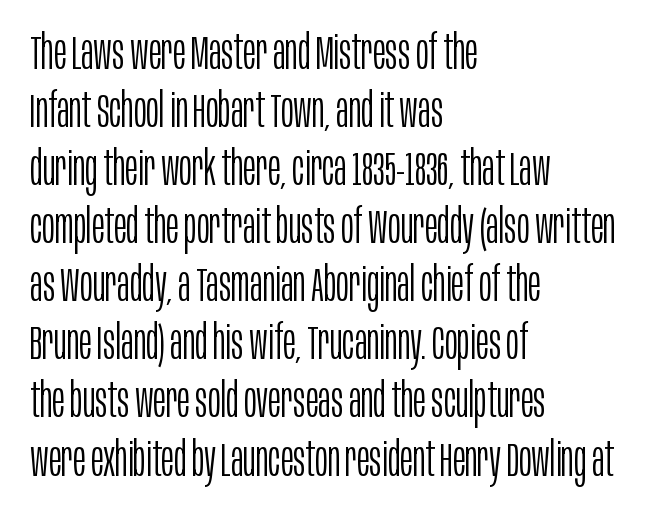
Students, note that the glyphs here touch the page at normal intervals. Teacher's note: observe the even left margin — that is flush-left alignment. The gap between lines stays unmarked. The letters look calm and open, with moderate or lighter stems. The letters stand upright; this is a roman face.
